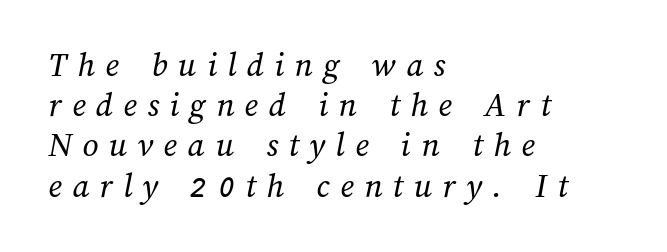
Q: Is the text bold? A: No.
Q: Is the text underlined? A: No.
Q: How is the paragraph aligned? A: Left-aligned.
Q: Is the spacing between letters normal or unusually wide? A: Unusually wide.
Q: Is the spacing between lines tight, normal or loose? A: Tight.
Q: Width (condensed, normal, or wide)? A: Normal.
Q: Stroke contrast? A: Medium.
Q: x-height? A: Medium.
Q: Monospaced? A: No.
